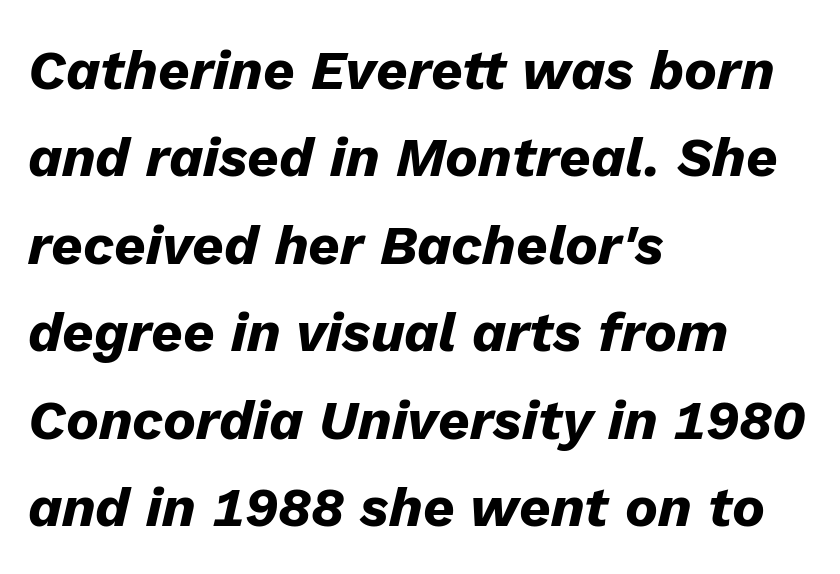
Q: Is the text bold? A: Yes.
Q: Is the text italic (slanted)? A: Yes, it leans right by about 13 degrees.
Q: Is the text underlined? A: No.
Q: How is the paragraph aligned? A: Left-aligned.
Q: Is the spacing between letters normal or unusually wide? A: Normal.
Q: Is the spacing between lines tight, normal or loose? A: Normal.
Q: Width (condensed, normal, or wide)? A: Normal.
Q: Stroke contrast? A: Low.
Q: x-height? A: Medium.
Q: Monospaced? A: No.
